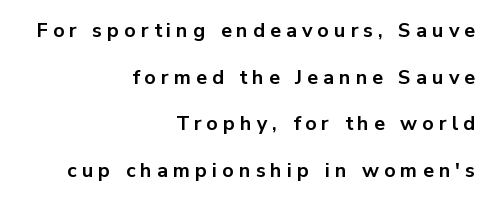
All the whitespace from short lines collects on the left. The typography opts for an upright posture over an oblique one. In terms of leading, this rendering errs on the spacious side. Look at the stroke-to-counter ratio: heavy, a bold. Words appear elongated and porous because spacing is wide. Lines of text with bare space underneath.
